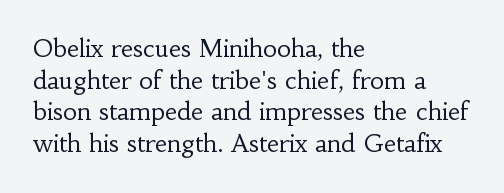
The image shows 24 px text type, upright; set left-aligned, normal line spacing (1.32x), normal letter spacing, not underlined.
